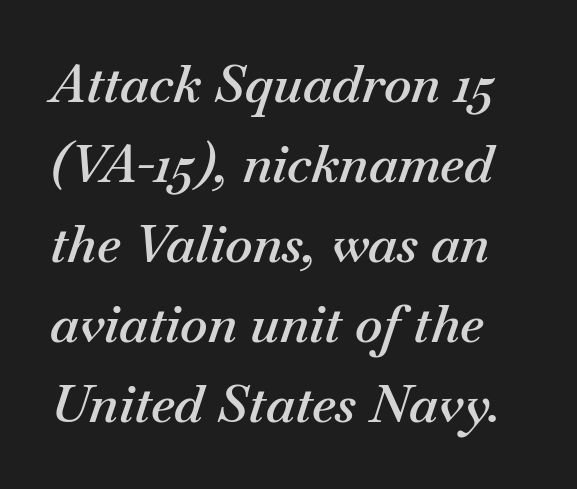
Tall strokes in this sample are angled rather than plumb. Reading down the column, the eye jumps a familiar distance to each next line. Proportional: the letters do not fall into vertical columns. Unmarked baselines from the first word to the last. Honestly, the letter spacing is just normal — you wouldn't notice it. Look at the stroke-to-counter ratio: somewhat heavy, a semibold.
